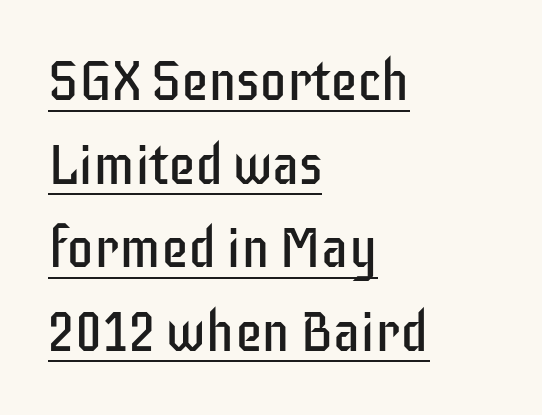
Q: Is the text bold? A: No.
Q: Is the text italic (slanted)? A: No, it is upright.
Q: Is the typeface a serif or a sans-serif typeface? A: Sans-serif.
Q: Is the text underlined? A: Yes.
Q: How is the paragraph aligned? A: Left-aligned.
Q: Is the spacing between letters normal or unusually wide? A: Normal.
Q: Is the spacing between lines tight, normal or loose? A: Normal.
Q: Width (condensed, normal, or wide)? A: Condensed.
Q: Stroke contrast? A: Low.
Q: x-height? A: Large.
Q: Monospaced? A: No.
